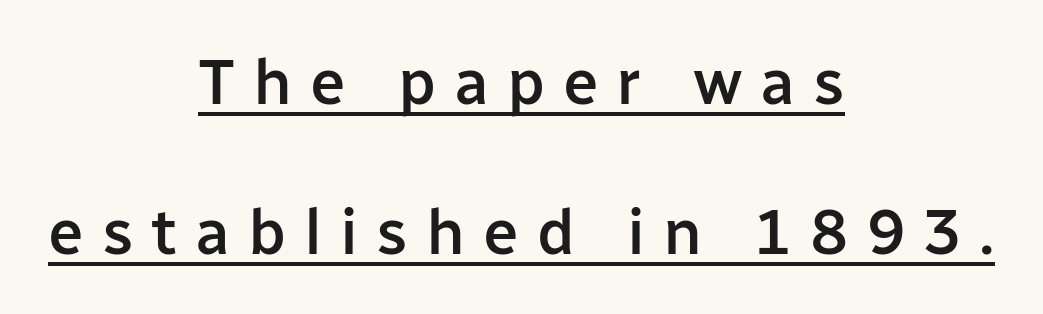
Here the designer chose a conventional face with non-uniform glyph widths. You can see a thin bar hugging the bottom of the glyphs. How heavy is the stroke? Medium-heavy — a semibold, shy of bold. Leading is clearly above the norm, producing a sparse column. Does the lettering tilt? It doesn't — this is upright. The setting favours the middle, as headings and verse often do.
